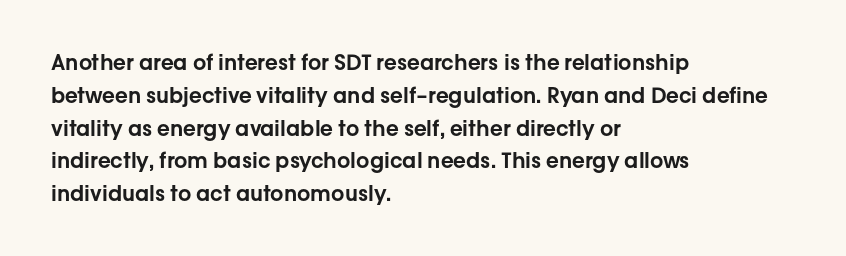
The image shows 21 px text type, upright; set left-aligned, normal line spacing (1.56x), normal letter spacing, not underlined.
